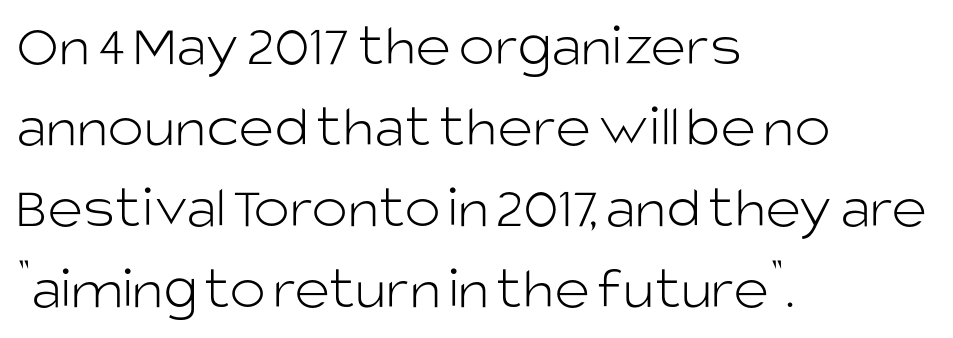
The image shows 61 px light sans-serif type, upright; set left-aligned, normal line spacing (1.33x), normal letter spacing, not underlined; low stroke contrast and a large x-height.
